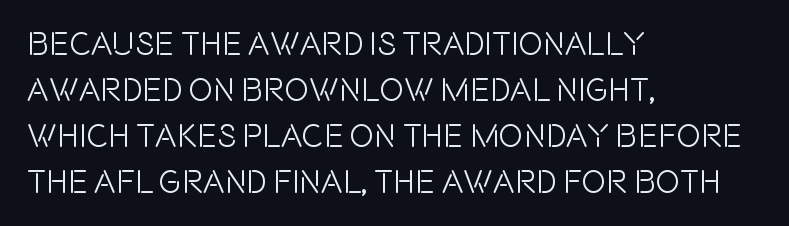
{"serif": "no", "italic": "no", "width": "condensed", "x_height": "large", "monospaced": "no", "underline": "no", "align": "left", "line_spacing": "normal", "line_spacing_ratio": 1.39, "letter_spacing": "normal", "letter_spacing_em": 0.0, "glyph_px": 33}
